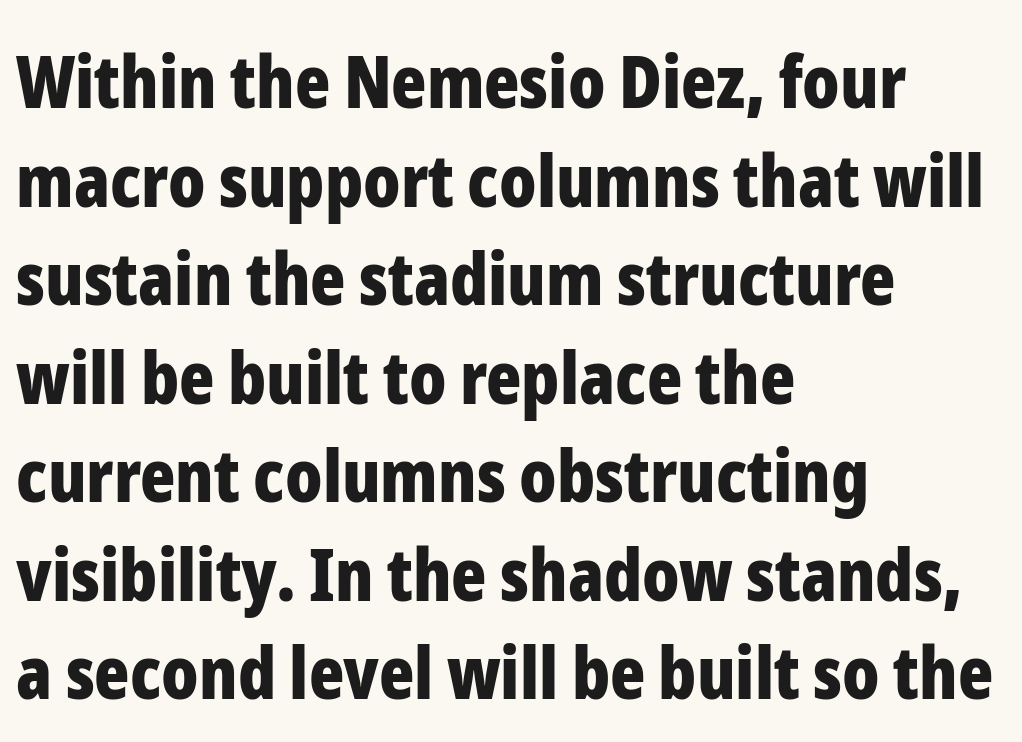
The image shows 73 px bold, condensed sans-serif type, upright; set left-aligned, normal line spacing (1.35x), normal letter spacing, not underlined; low stroke contrast and a medium x-height.
